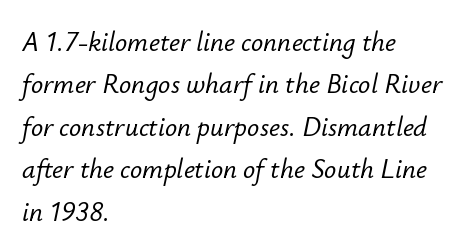
A classic flush-left, rag-right setting is used for this passage. Short note: letters normally spaced. In terms of leading, this rendering sits right in the middle. Descender tails drop into unmarked territory. Looking at the ascenders, they clearly lean.
